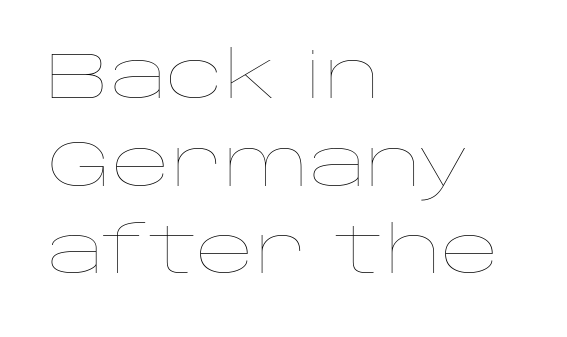
Q: Is the text bold? A: No.
Q: Is the text italic (slanted)? A: No, it is upright.
Q: Is the text underlined? A: No.
Q: How is the paragraph aligned? A: Left-aligned.
Q: Is the spacing between letters normal or unusually wide? A: Normal.
Q: Is the spacing between lines tight, normal or loose? A: Normal.
Q: Width (condensed, normal, or wide)? A: Wide.
Q: Stroke contrast? A: Low.
Q: x-height? A: Large.
Q: Monospaced? A: No.
